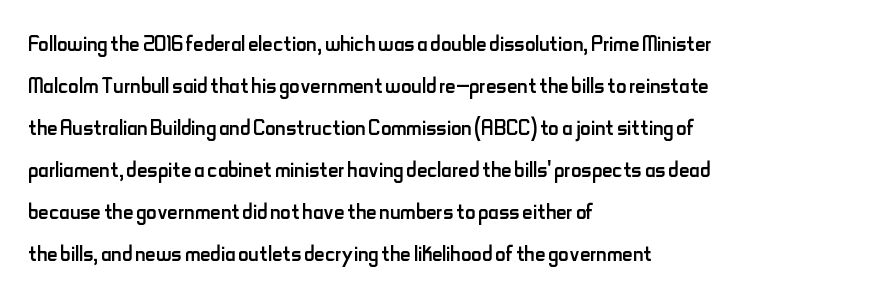
Stems here are at most as thick as an everyday book face. The space beneath each line is pristine and unruled. Each letter keeps its own natural width here, so spacing adapts to shape. Every stem runs plumb, perpendicular to the baseline.
